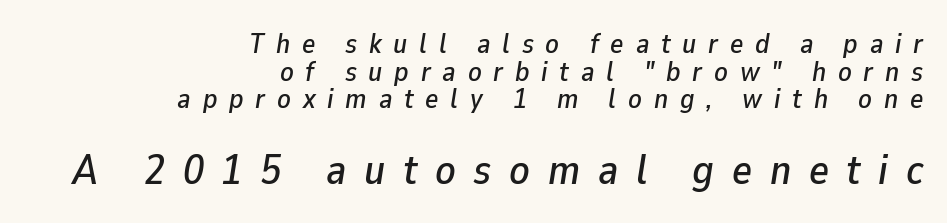
The image shows 42 px text type, italic (leaning right); set right-aligned, tight line spacing (0.99x), unusually wide letter spacing (+0.42 em), not underlined; the second (bottom) block is 1.5x larger; low stroke contrast and a medium x-height.
